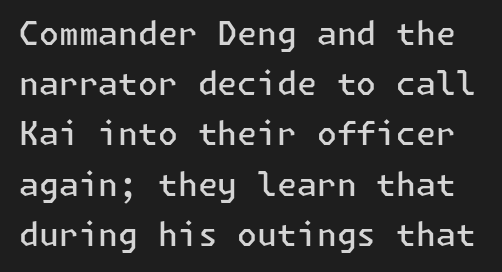
Q: Is the text bold? A: Semi-bold.
Q: Is the text italic (slanted)? A: No, it is upright.
Q: Is the typeface a serif or a sans-serif typeface? A: Sans-serif.
Q: Is the text underlined? A: No.
Q: Is the spacing between letters normal or unusually wide? A: Normal.
Q: Is the spacing between lines tight, normal or loose? A: Normal.
Q: Width (condensed, normal, or wide)? A: Normal.
Q: Stroke contrast? A: Low.
Q: x-height? A: Medium.
